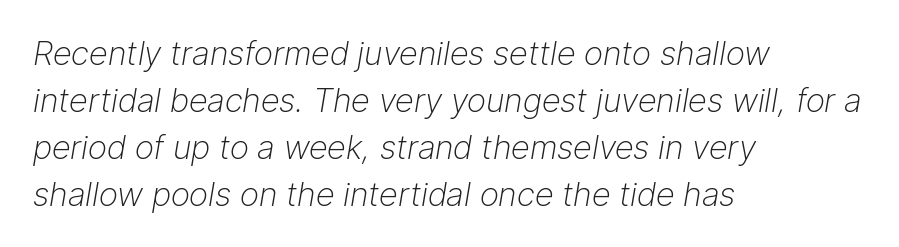
Q: Is the text bold? A: No.
Q: Is the text italic (slanted)? A: Yes, it leans right by about 9 degrees.
Q: Is the text underlined? A: No.
Q: How is the paragraph aligned? A: Left-aligned.
Q: Is the spacing between letters normal or unusually wide? A: Normal.
Q: Is the spacing between lines tight, normal or loose? A: Normal.
Q: Width (condensed, normal, or wide)? A: Normal.
Q: Stroke contrast? A: Low.
Q: x-height? A: Medium.
Q: Monospaced? A: No.
